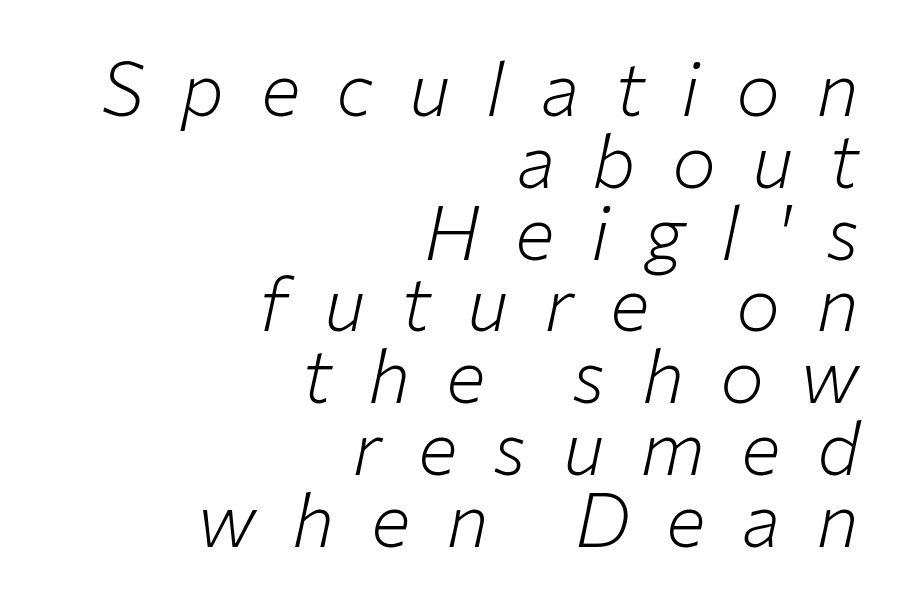
The image shows 74 px light type, italic (leaning right); set right-aligned, tight line spacing (0.97x), unusually wide letter spacing (+0.49 em), not underlined; low stroke contrast and a medium x-height.
